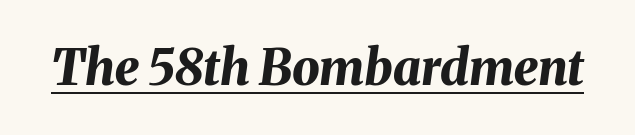
The image shows 49 px bold type, italic (leaning right); set normal letter spacing, underlined; medium stroke contrast and a medium x-height.
